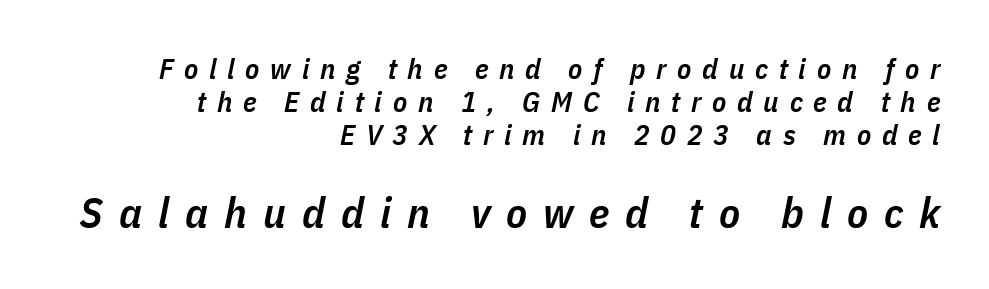
The image shows 43 px semibold, condensed type, italic (leaning right); set right-aligned, tight line spacing (1.14x), unusually wide letter spacing (+0.37 em), not underlined; the second (bottom) block is 1.48x larger; low stroke contrast and a medium x-height.
